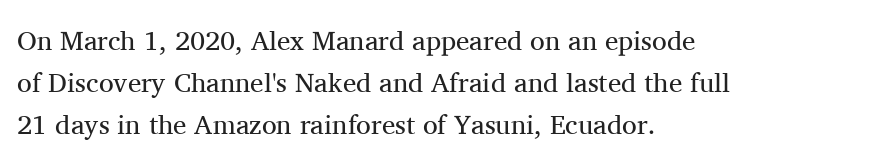
{"italic": "no", "bold": "no", "underline": "no", "align": "left", "line_spacing": "normal", "line_spacing_ratio": 1.55, "letter_spacing": "normal", "letter_spacing_em": 0.0, "glyph_px": 27}
